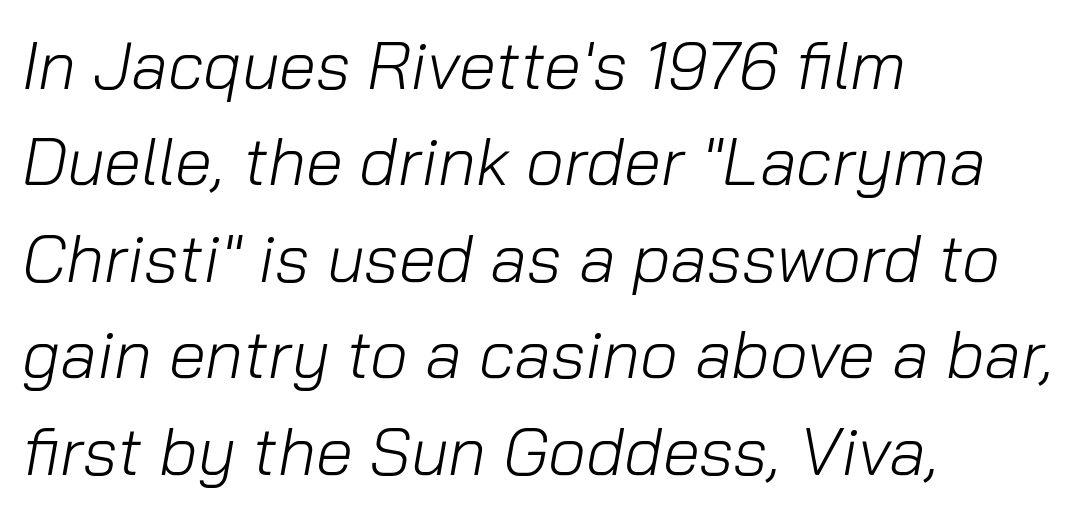
The image shows 67 px light type, italic (leaning right); set left-aligned, normal line spacing (1.44x), normal letter spacing, not underlined; low stroke contrast and a medium x-height.
